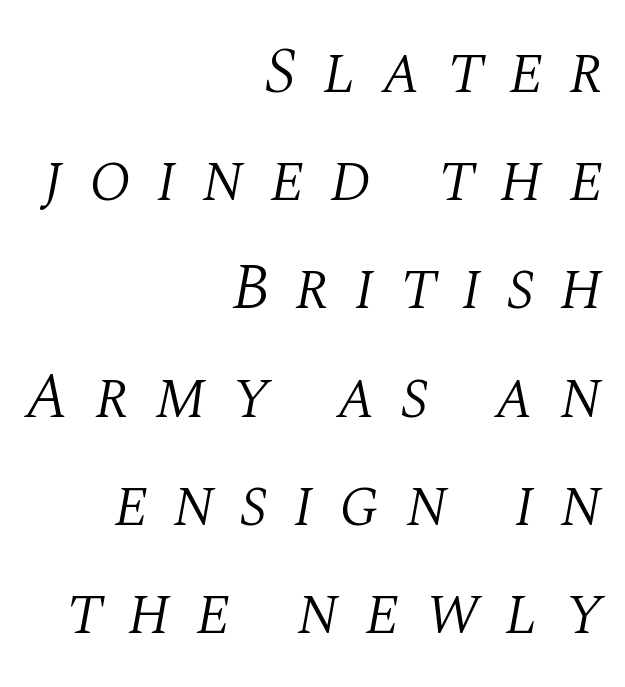
The image shows 66 px light serif type, italic (leaning right); set right-aligned, normal line spacing (1.64x), unusually wide letter spacing (+0.38 em), not underlined; medium stroke contrast and a large x-height.
